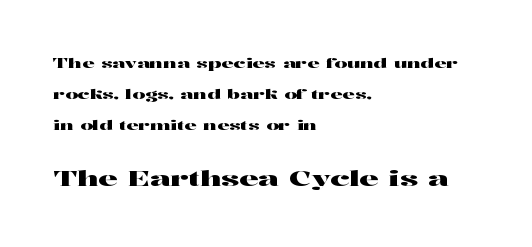
The image shows 22 px text type, upright; set left-aligned, loose line spacing (2.2x), normal letter spacing, not underlined; the second (bottom) block is 1.57x larger.
